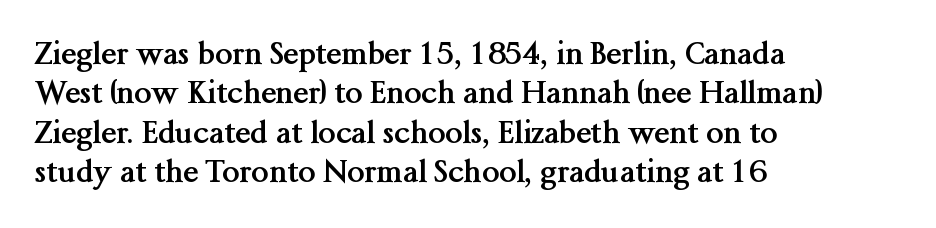
Leftover space on each line is placed entirely after the last word. Only glyphs here, with clear space below each row. The axis of the letterforms is exactly vertical. Words appear dense and cohesive because spacing is normal. A typesetter would label this face a serif. Summary of vertical rhythm: regular, with standard interline spacing.
